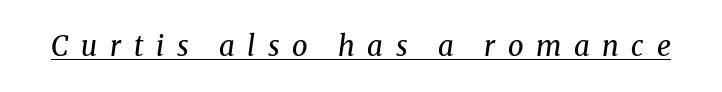
Q: Is the text bold? A: No.
Q: Is the text italic (slanted)? A: Yes, it leans right by about 8 degrees.
Q: Is the typeface a serif or a sans-serif typeface? A: Serif.
Q: Is the text underlined? A: Yes.
Q: Is the spacing between letters normal or unusually wide? A: Unusually wide.
Q: Width (condensed, normal, or wide)? A: Normal.
Q: Stroke contrast? A: Medium.
Q: x-height? A: Medium.
Q: Monospaced? A: No.
